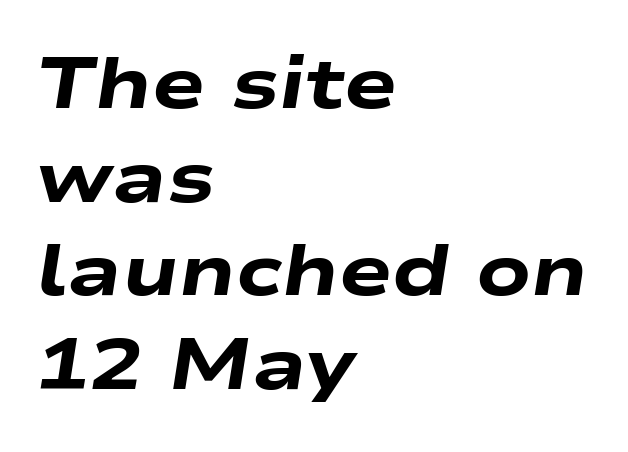
The image shows 71 px heavy, wide type, italic (leaning right); set left-aligned, normal line spacing (1.32x), normal letter spacing, not underlined; low stroke contrast and a medium x-height.
